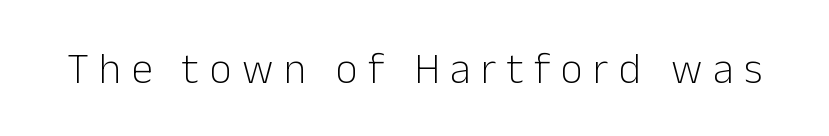
Beneath every word, the page is bare. Vertical strokes here are truly vertical. Font category for this specimen: sans-serif. Heft: none added — not bold.
